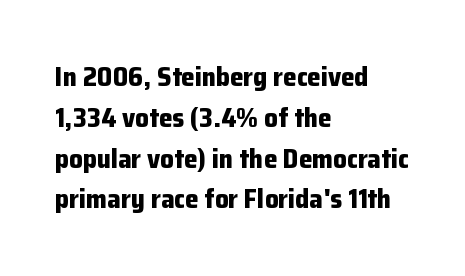
Q: Is the text bold? A: Yes.
Q: Is the text italic (slanted)? A: No, it is upright.
Q: Is the text underlined? A: No.
Q: How is the paragraph aligned? A: Left-aligned.
Q: Is the spacing between letters normal or unusually wide? A: Normal.
Q: Is the spacing between lines tight, normal or loose? A: Normal.
